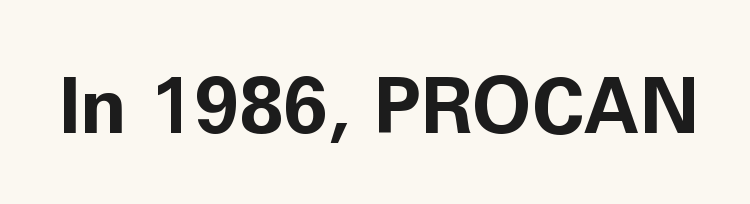
{"serif": "no", "italic": "no", "bold": "yes", "weight": "bold", "width": "normal", "stroke_contrast": "low", "x_height": "medium", "monospaced": "no", "underline": "no", "letter_spacing": "normal", "letter_spacing_em": 0.0, "glyph_px": 77}
